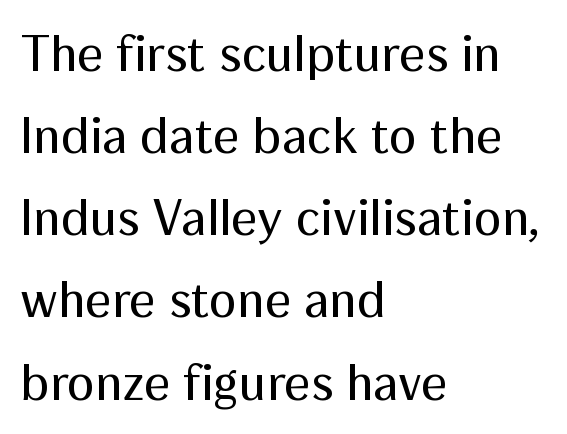
{"serif": "no", "italic": "no", "bold": "no", "weight": "regular", "width": "normal", "stroke_contrast": "medium", "x_height": "medium", "monospaced": "no", "underline": "no", "align": "left", "line_spacing": "normal", "line_spacing_ratio": 1.58, "letter_spacing": "normal", "letter_spacing_em": 0.0, "glyph_px": 52}
